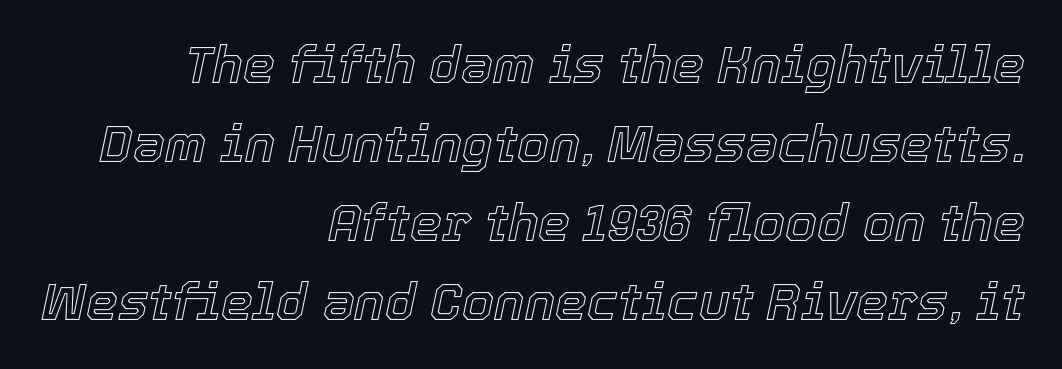
{"italic": "yes", "lean": "right", "slant_degrees": 12, "width": "normal", "x_height": "medium", "monospaced": "no", "underline": "no", "align": "right", "line_spacing": "normal", "line_spacing_ratio": 1.55, "letter_spacing": "normal", "letter_spacing_em": 0.0, "glyph_px": 51}
